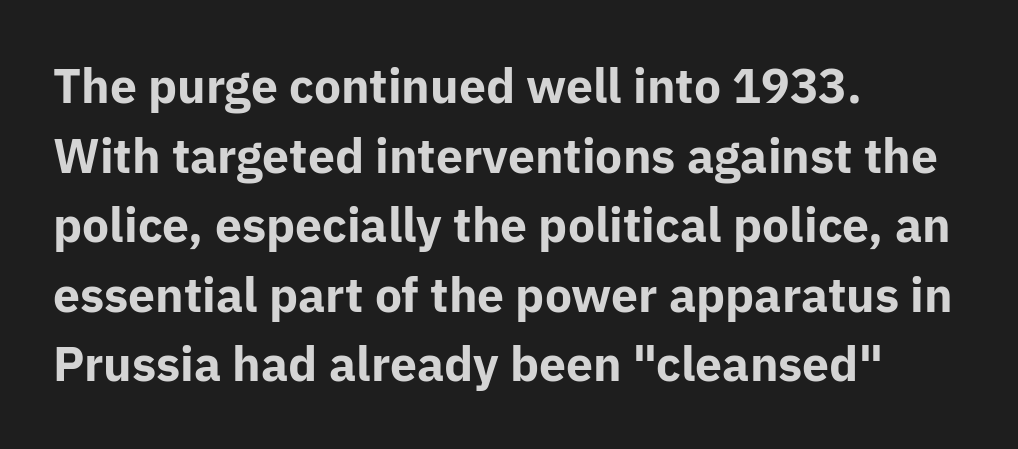
Q: Is the text bold? A: Yes.
Q: Is the text italic (slanted)? A: No, it is upright.
Q: Is the typeface a serif or a sans-serif typeface? A: Sans-serif.
Q: Is the text underlined? A: No.
Q: How is the paragraph aligned? A: Left-aligned.
Q: Is the spacing between letters normal or unusually wide? A: Normal.
Q: Is the spacing between lines tight, normal or loose? A: Normal.
Q: Width (condensed, normal, or wide)? A: Normal.
Q: Stroke contrast? A: Low.
Q: x-height? A: Medium.
Q: Monospaced? A: No.
